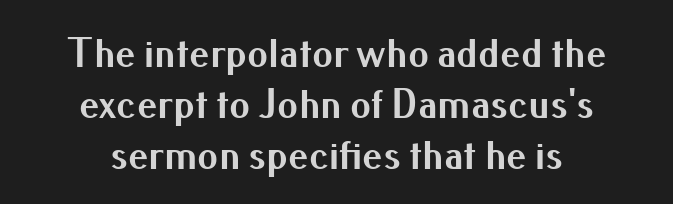
Vertical spacing — default. There is no visible air inserted between adjacent glyphs. Do the characters align in a grid? No, the font is proportional. The type sits square on the baseline with zero lean.
